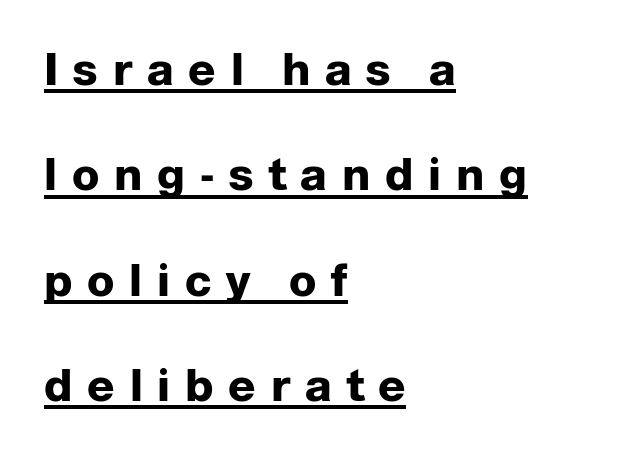
The image shows 45 px heavy sans-serif type, upright; set left-aligned, loose line spacing (2.34x), unusually wide letter spacing (+0.33 em), underlined; low stroke contrast and a medium x-height.
